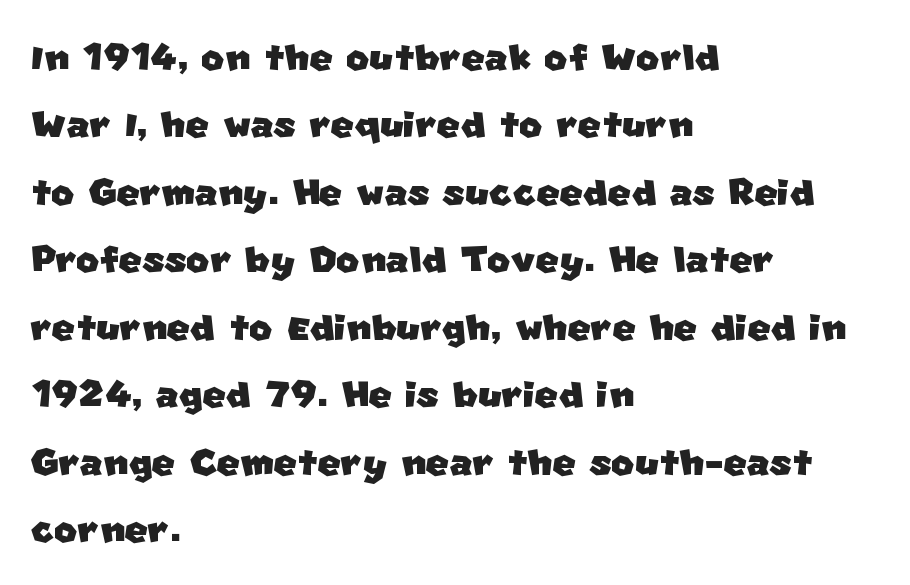
Spacing verdict: proportional, widths tailored to each character. Is the block centered? No — it sits flush against the left margin. The type family on display is of the sans-serif kind. The rendering keeps characters at their native spacing.
